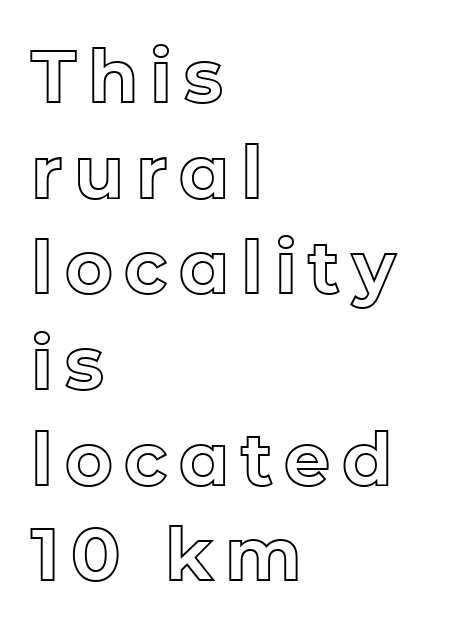
Q: Is the text italic (slanted)? A: No, it is upright.
Q: Is the text underlined? A: No.
Q: How is the paragraph aligned? A: Left-aligned.
Q: Is the spacing between lines tight, normal or loose? A: Normal.
Q: Width (condensed, normal, or wide)? A: Normal.
Q: x-height? A: Medium.
Q: Monospaced? A: No.
